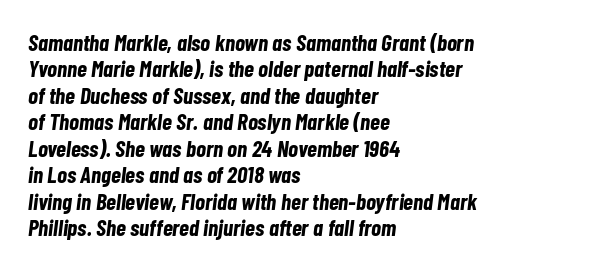
Words float on clear page, feet unadorned. Compared with ordinary roman type, these characters are visibly tilted. If you drew a ruler down the left edge, every line would touch it. The block of text is dense from top to bottom, with scant space between rows. Spacing between characters is what you'd get straight out of the box. Notice how thick the strokes are: this is what a full bold looks like.
